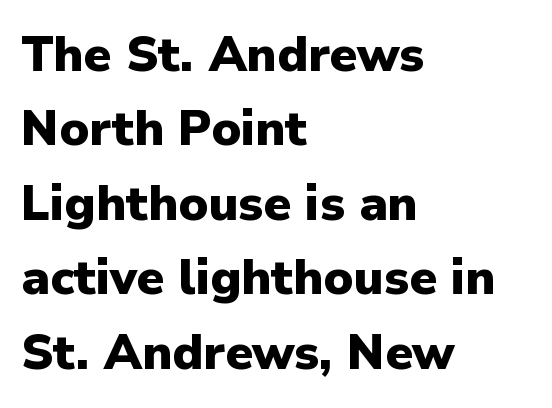
Q: Is the text bold? A: Yes.
Q: Is the text italic (slanted)? A: No, it is upright.
Q: Is the typeface a serif or a sans-serif typeface? A: Sans-serif.
Q: Is the text underlined? A: No.
Q: How is the paragraph aligned? A: Left-aligned.
Q: Is the spacing between letters normal or unusually wide? A: Normal.
Q: Is the spacing between lines tight, normal or loose? A: Normal.
Q: Width (condensed, normal, or wide)? A: Normal.
Q: Stroke contrast? A: Low.
Q: x-height? A: Medium.
Q: Monospaced? A: No.
